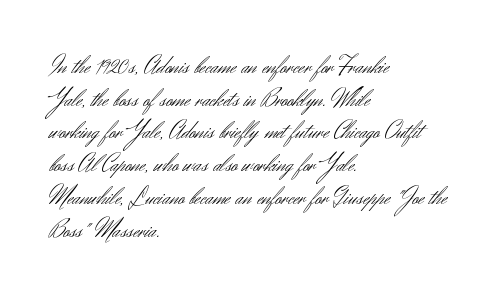
{"bold": "no", "underline": "no", "align": "left", "line_spacing": "normal", "line_spacing_ratio": 1.31, "letter_spacing": "normal", "letter_spacing_em": 0.0, "glyph_px": 25}
